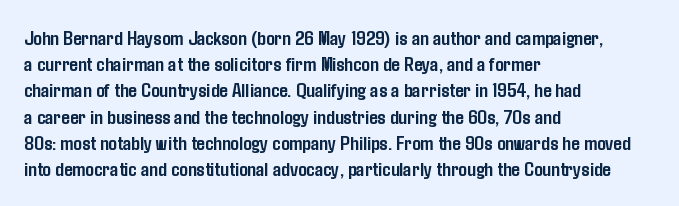
The image shows 21 px bold type, upright; set left-aligned, normal line spacing (1.25x), normal letter spacing, not underlined.
